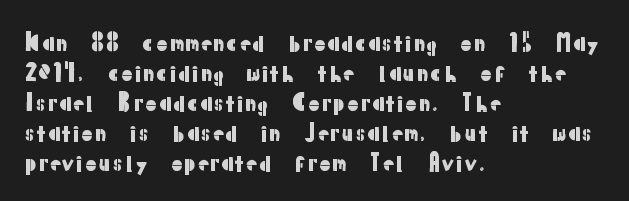
Decoration check: the copy has no underline. A roman cut, with each character standing at attention. The line-height multiplier appears to be the usual default. In CSS terms this would be text-align: left. Words appear dense and cohesive because spacing is normal.
